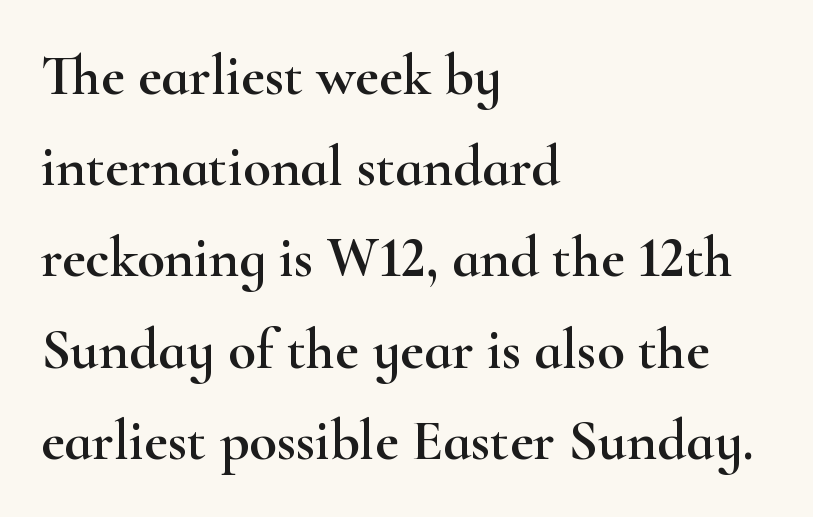
The image shows 57 px wide serif type, upright; set left-aligned, normal line spacing (1.6x), normal letter spacing, not underlined; high stroke contrast and a small x-height.
